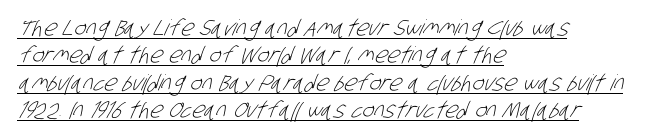
The typesetting does not lean heavy: it is not bold. These lines sit exactly where default settings would place them. Compared with undecorated copy, this sample adds a rule below the words. Tracking value appears to be zero — textbook default spacing. The typesetter chose a ragged-right arrangement here.
